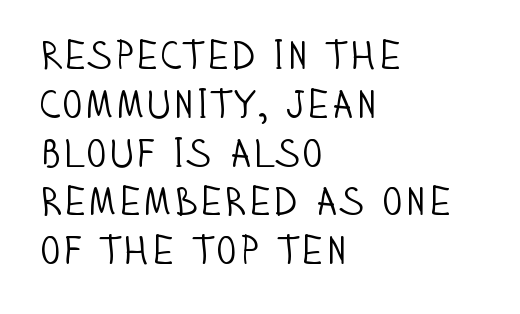
The image shows 40 px light, condensed sans-serif type, upright; set left-aligned, line spacing 1.22x, normal letter spacing, not underlined; low stroke contrast and a large x-height.
